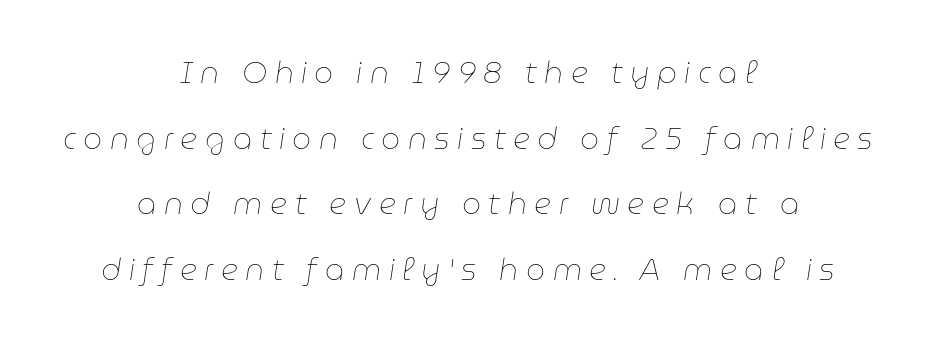
Q: Is the text bold? A: No.
Q: Is the text italic (slanted)? A: Yes, it leans right by about 9 degrees.
Q: Is the text underlined? A: No.
Q: How is the paragraph aligned? A: Centered.
Q: Is the spacing between letters normal or unusually wide? A: Unusually wide.
Q: Is the spacing between lines tight, normal or loose? A: Loose.
Q: Width (condensed, normal, or wide)? A: Normal.
Q: Stroke contrast? A: Low.
Q: x-height? A: Medium.
Q: Monospaced? A: No.
